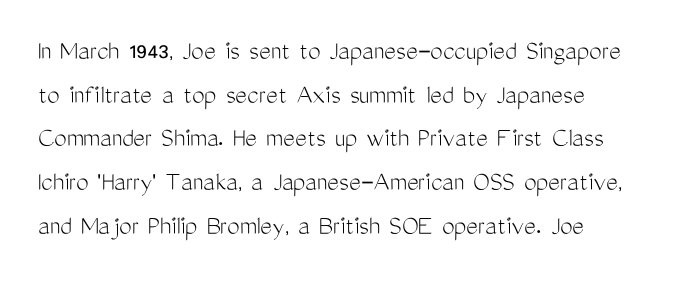
Q: Is the text bold? A: No.
Q: Is the text italic (slanted)? A: No, it is upright.
Q: Is the typeface a serif or a sans-serif typeface? A: Sans-serif.
Q: Is the text underlined? A: No.
Q: How is the paragraph aligned? A: Left-aligned.
Q: Is the spacing between letters normal or unusually wide? A: Normal.
Q: Is the spacing between lines tight, normal or loose? A: Normal.
Q: Width (condensed, normal, or wide)? A: Condensed.
Q: Stroke contrast? A: Medium.
Q: x-height? A: Medium.
Q: Monospaced? A: No.
